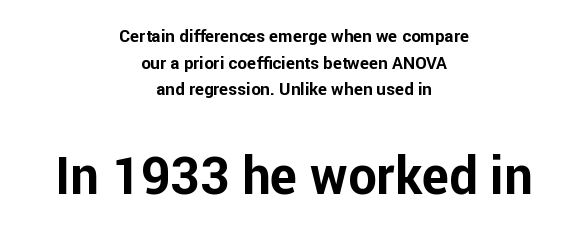
Q: Is the text bold? A: Yes.
Q: Is the text italic (slanted)? A: No, it is upright.
Q: Is the typeface a serif or a sans-serif typeface? A: Sans-serif.
Q: Is the text underlined? A: No.
Q: How is the paragraph aligned? A: Centered.
Q: Is the spacing between letters normal or unusually wide? A: Normal.
Q: Is the spacing between lines tight, normal or loose? A: Normal.
Q: Which block of text is set in a larger size, the first (top) or the second (bottom)? A: The second (bottom) one.
Q: Width (condensed, normal, or wide)? A: Normal.
Q: Stroke contrast? A: Low.
Q: x-height? A: Medium.
Q: Monospaced? A: No.
